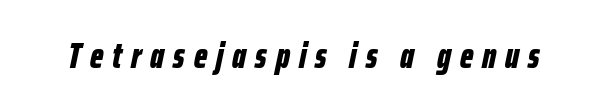
Q: Is the text bold? A: Yes.
Q: Is the text italic (slanted)? A: Yes, it leans right by about 12 degrees.
Q: Is the text underlined? A: No.
Q: Is the spacing between letters normal or unusually wide? A: Unusually wide.
Q: Width (condensed, normal, or wide)? A: Condensed.
Q: Stroke contrast? A: Low.
Q: x-height? A: Medium.
Q: Monospaced? A: No.
